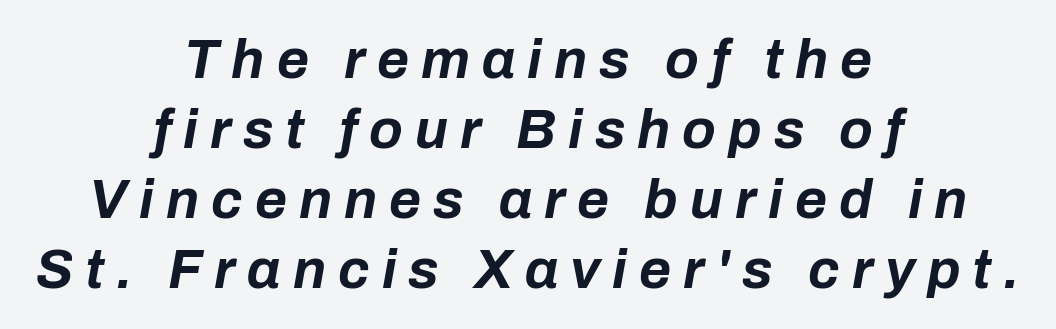
{"italic": "yes", "lean": "right", "slant_degrees": 10, "bold": "yes", "weight": "bold", "width": "normal", "stroke_contrast": "low", "x_height": "medium", "monospaced": "no", "underline": "no", "align": "center", "line_spacing": "normal", "line_spacing_ratio": 1.27, "letter_spacing": "wide", "letter_spacing_em": 0.22, "glyph_px": 55}
